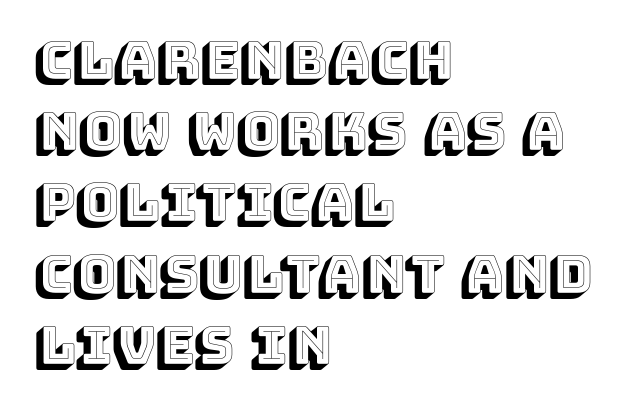
Q: Is the text italic (slanted)? A: No, it is upright.
Q: Is the text underlined? A: No.
Q: How is the paragraph aligned? A: Left-aligned.
Q: Is the spacing between letters normal or unusually wide? A: Normal.
Q: Is the spacing between lines tight, normal or loose? A: Normal.
Q: Width (condensed, normal, or wide)? A: Normal.
Q: x-height? A: Large.
Q: Monospaced? A: No.
